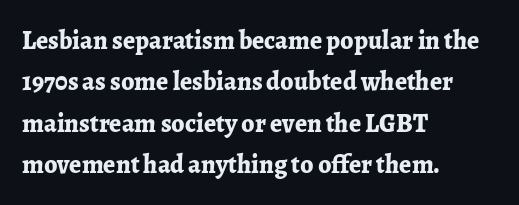
{"italic": "no", "bold": "yes", "underline": "no", "align": "left", "line_spacing": "normal", "line_spacing_ratio": 1.59, "letter_spacing": "normal", "letter_spacing_em": 0.0, "glyph_px": 26}
